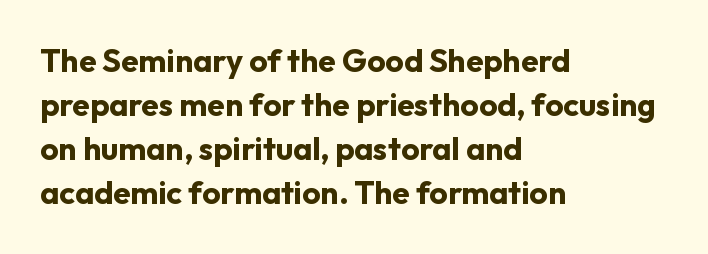
{"serif": "no", "italic": "no", "bold": "yes", "weight": "bold", "width": "normal", "stroke_contrast": "low", "x_height": "medium", "monospaced": "no", "underline": "no", "align": "left", "line_spacing": "normal", "line_spacing_ratio": 1.38, "letter_spacing": "normal", "letter_spacing_em": 0.0, "glyph_px": 32}
